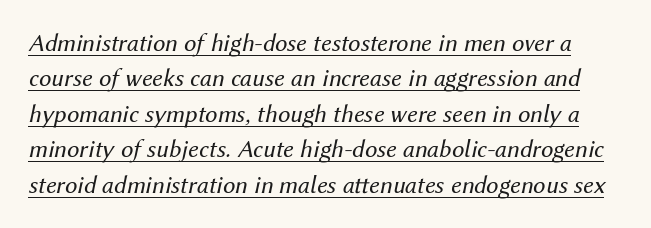
Does extra space separate the letters? No, they use regular spacing. Would a proofreader flag this as italicized? Yes. Successive baselines arrive at the customary interval. This reads as an unemphasized weight, regular at the heaviest. The words here are underlined.
